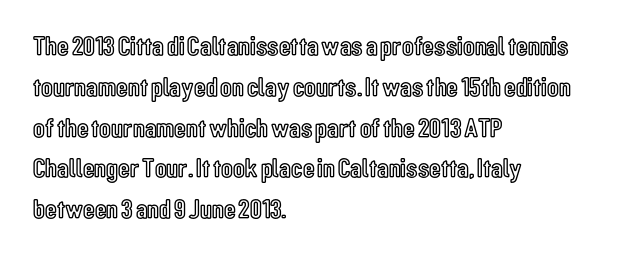
The image shows 27 px text type, upright; set left-aligned, normal line spacing (1.51x), normal letter spacing, not underlined.
